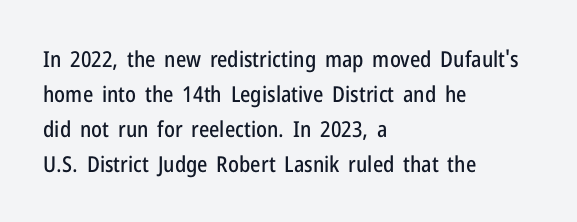
{"italic": "no", "underline": "no", "align": "left", "line_spacing": "normal", "line_spacing_ratio": 1.59, "letter_spacing": "normal", "letter_spacing_em": 0.0, "glyph_px": 22}
